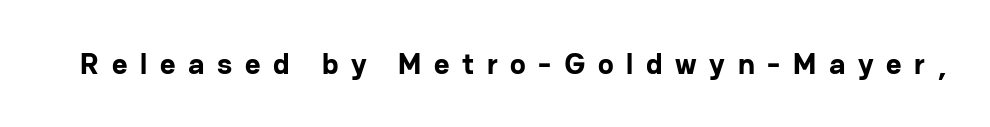
Q: Is the text bold? A: Yes.
Q: Is the text italic (slanted)? A: No, it is upright.
Q: Is the typeface a serif or a sans-serif typeface? A: Sans-serif.
Q: Is the text underlined? A: No.
Q: Is the spacing between letters normal or unusually wide? A: Unusually wide.
Q: Width (condensed, normal, or wide)? A: Normal.
Q: Stroke contrast? A: Low.
Q: x-height? A: Medium.
Q: Monospaced? A: No.
